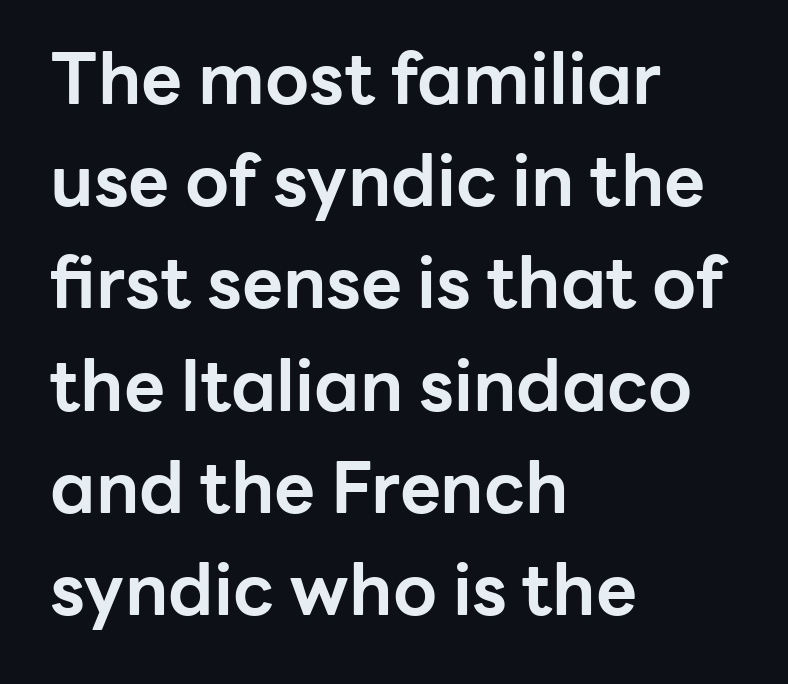
The image shows 71 px bold sans-serif type, upright; set left-aligned, normal line spacing (1.44x), normal letter spacing, not underlined; low stroke contrast and a medium x-height.
